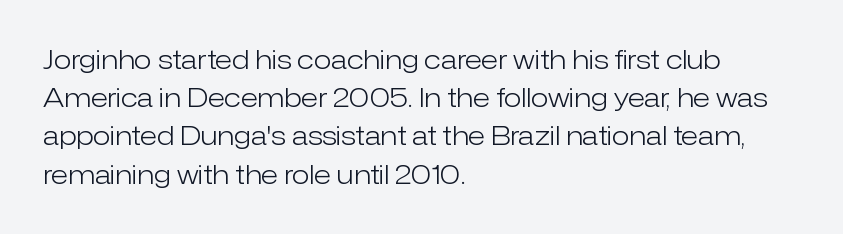
{"italic": "no", "bold": "no", "underline": "no", "align": "left", "line_spacing": "normal", "line_spacing_ratio": 1.47, "letter_spacing": "normal", "letter_spacing_em": 0.0, "glyph_px": 26}
